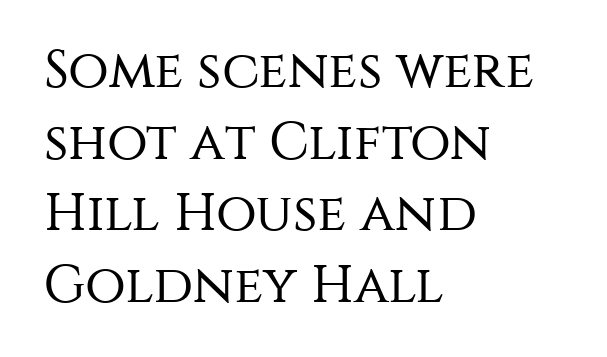
Q: Is the text bold? A: No.
Q: Is the text italic (slanted)? A: No, it is upright.
Q: Is the typeface a serif or a sans-serif typeface? A: Sans-serif.
Q: Is the text underlined? A: No.
Q: How is the paragraph aligned? A: Left-aligned.
Q: Is the spacing between letters normal or unusually wide? A: Normal.
Q: Is the spacing between lines tight, normal or loose? A: Normal.
Q: Width (condensed, normal, or wide)? A: Normal.
Q: Stroke contrast? A: Medium.
Q: x-height? A: Large.
Q: Monospaced? A: No.
